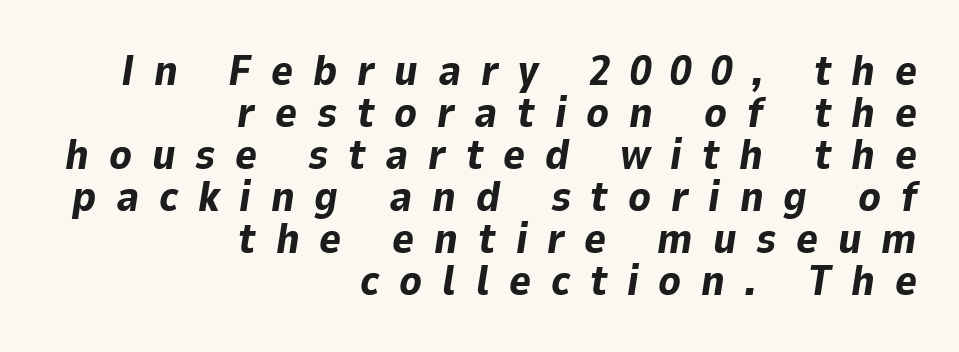
{"italic": "yes", "lean": "right", "slant_degrees": 9, "bold": "yes", "weight": "bold", "width": "normal", "stroke_contrast": "low", "x_height": "medium", "monospaced": "no", "underline": "no", "align": "right", "line_spacing": "tight", "line_spacing_ratio": 1.0, "letter_spacing": "wide", "letter_spacing_em": 0.47, "glyph_px": 42}
